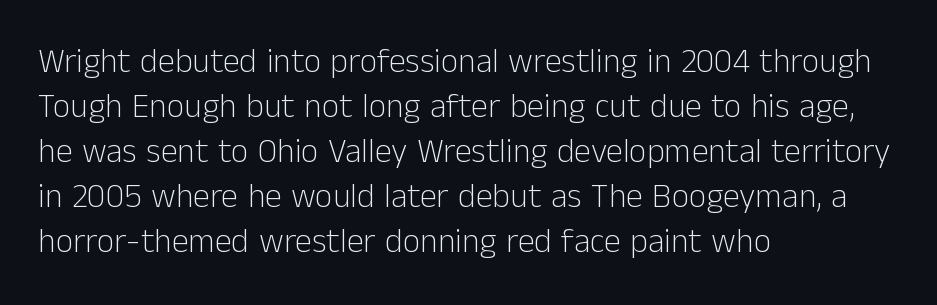
{"serif": "no", "italic": "no", "bold": "no", "weight": "light", "width": "normal", "stroke_contrast": "low", "x_height": "medium", "monospaced": "no", "underline": "no", "align": "left", "line_spacing": "normal", "line_spacing_ratio": 1.32, "letter_spacing": "normal", "letter_spacing_em": 0.0, "glyph_px": 34}
